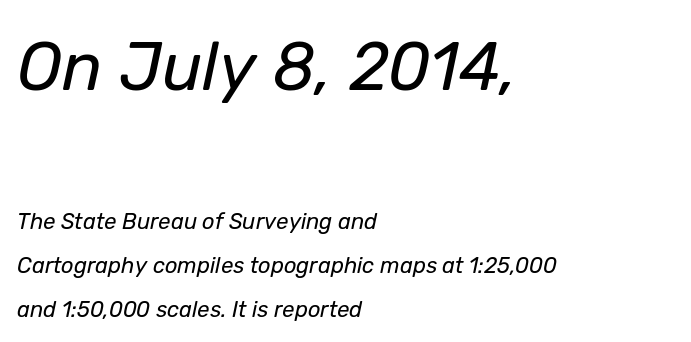
These lines were composed using italics. Has an underline been added? It has not. This sample trades compactness for vertical openness between lines. Does the copy run flush right? No — it runs flush left. The more generous point size was reserved for the upper chunk.
